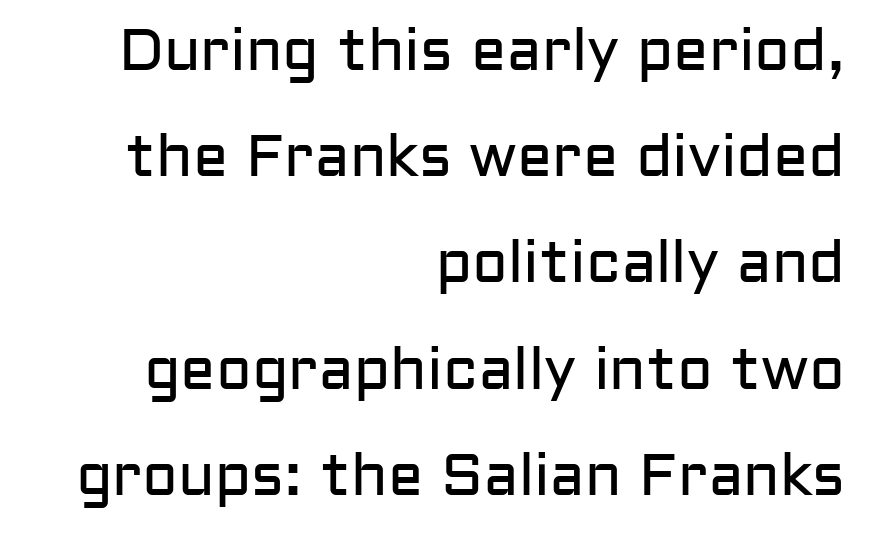
{"serif": "no", "italic": "no", "bold": "no", "weight": "regular", "width": "normal", "stroke_contrast": "low", "x_height": "medium", "monospaced": "no", "underline": "no", "align": "right", "line_spacing_ratio": 1.8, "letter_spacing": "normal", "letter_spacing_em": 0.0, "glyph_px": 59}
